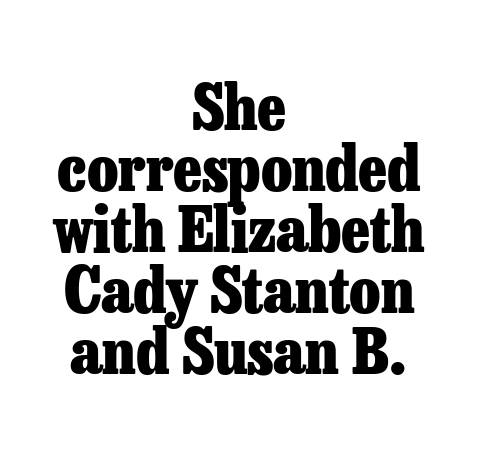
The image shows 63 px heavy serif type, upright; set centered, tight line spacing (0.97x), normal letter spacing, not underlined; low stroke contrast and a medium x-height.
